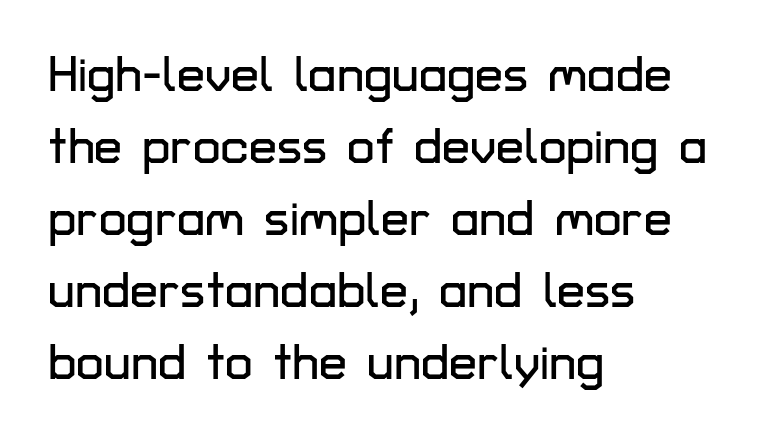
The image shows 50 px sans-serif type, upright; set left-aligned, normal line spacing (1.44x), normal letter spacing, not underlined; low stroke contrast and a medium x-height.
